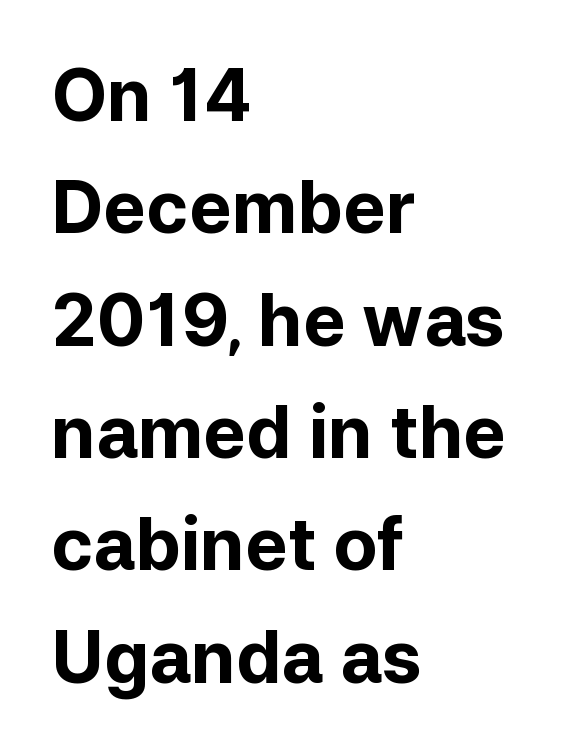
The image shows 72 px bold sans-serif type, upright; set left-aligned, normal line spacing (1.56x), normal letter spacing, not underlined; low stroke contrast and a medium x-height.
